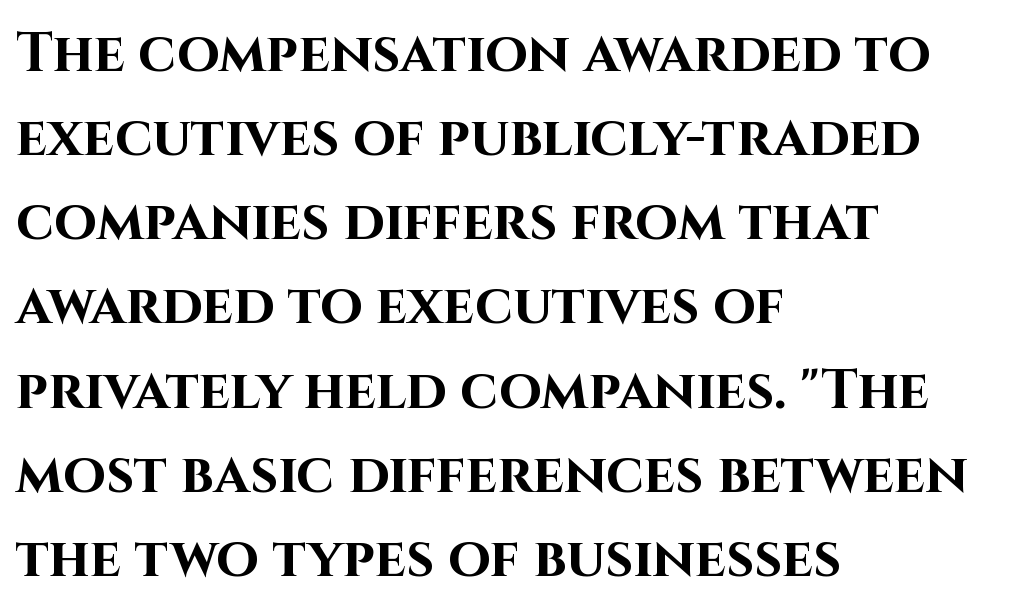
The image shows 55 px bold sans-serif type, upright; set left-aligned, normal line spacing (1.53x), normal letter spacing, not underlined; high stroke contrast and a large x-height.
